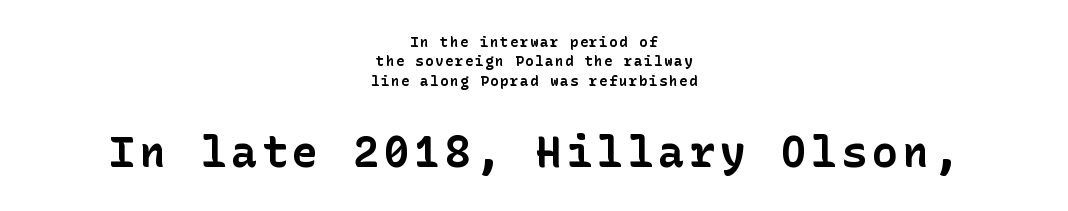
Its strokes are broad and dark, the hallmark of bold type. The rendering uses a moderate line-height, typical for paragraphs. Alignment: centered. When letters stand straight like this, we call the style roman or upright. The letters in the lower block stand taller than those in the block above. Descenders hang freely into open space.
